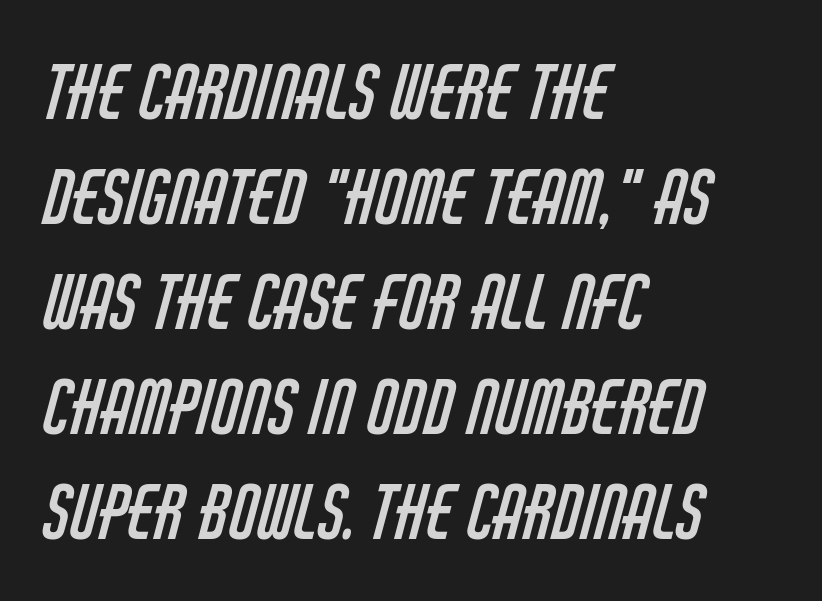
The image shows 73 px regular-weight, condensed sans-serif type; set left-aligned, normal line spacing (1.44x), normal letter spacing, not underlined; low stroke contrast and a large x-height.
